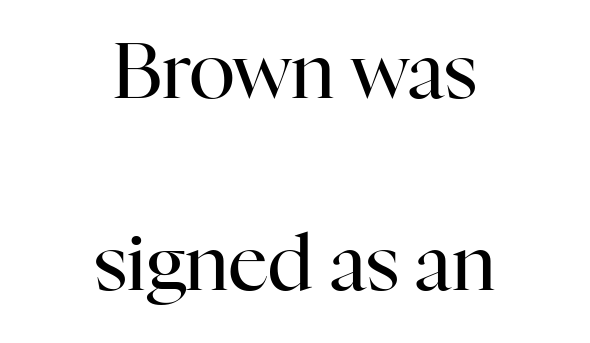
Q: Is the text bold? A: No.
Q: Is the text italic (slanted)? A: No, it is upright.
Q: Is the typeface a serif or a sans-serif typeface? A: Serif.
Q: Is the text underlined? A: No.
Q: How is the paragraph aligned? A: Centered.
Q: Is the spacing between letters normal or unusually wide? A: Normal.
Q: Is the spacing between lines tight, normal or loose? A: Loose.
Q: Width (condensed, normal, or wide)? A: Normal.
Q: Stroke contrast? A: High.
Q: x-height? A: Medium.
Q: Monospaced? A: No.
